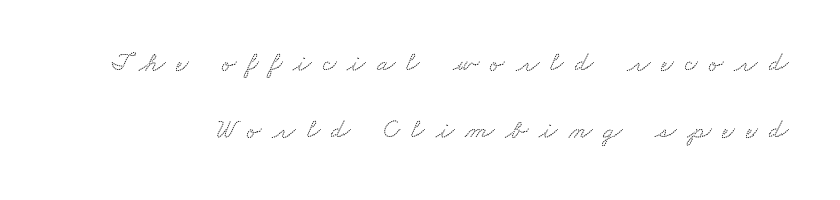
{"underline": "no", "line_spacing": "loose", "line_spacing_ratio": 2.5, "letter_spacing": "wide", "letter_spacing_em": 0.41, "glyph_px": 27}
